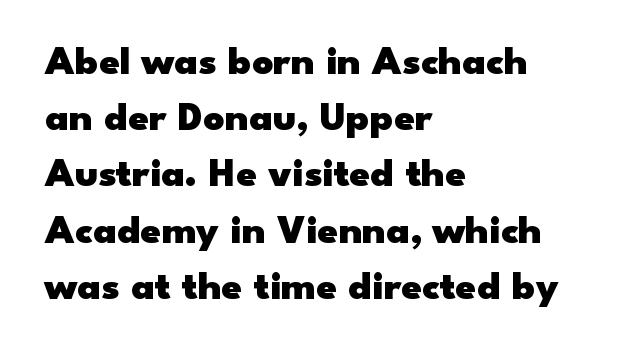
Q: Is the text bold? A: Yes.
Q: Is the text italic (slanted)? A: No, it is upright.
Q: Is the typeface a serif or a sans-serif typeface? A: Sans-serif.
Q: Is the text underlined? A: No.
Q: How is the paragraph aligned? A: Left-aligned.
Q: Is the spacing between letters normal or unusually wide? A: Normal.
Q: Is the spacing between lines tight, normal or loose? A: Normal.
Q: Width (condensed, normal, or wide)? A: Wide.
Q: Stroke contrast? A: Low.
Q: x-height? A: Small.
Q: Monospaced? A: No.
